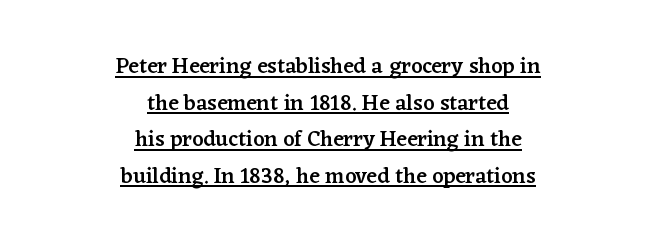
{"italic": "no", "bold": "semi", "underline": "yes", "align": "center", "line_spacing": "normal", "line_spacing_ratio": 1.66, "letter_spacing": "normal", "letter_spacing_em": 0.0, "glyph_px": 22}
